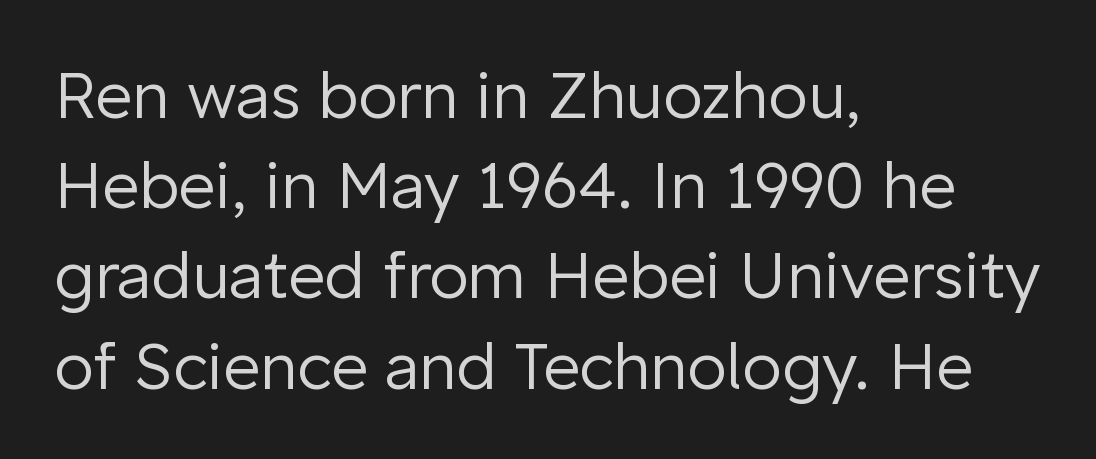
The image shows 64 px regular-weight sans-serif type, upright; set left-aligned, normal line spacing (1.41x), normal letter spacing, not underlined; low stroke contrast and a medium x-height.
